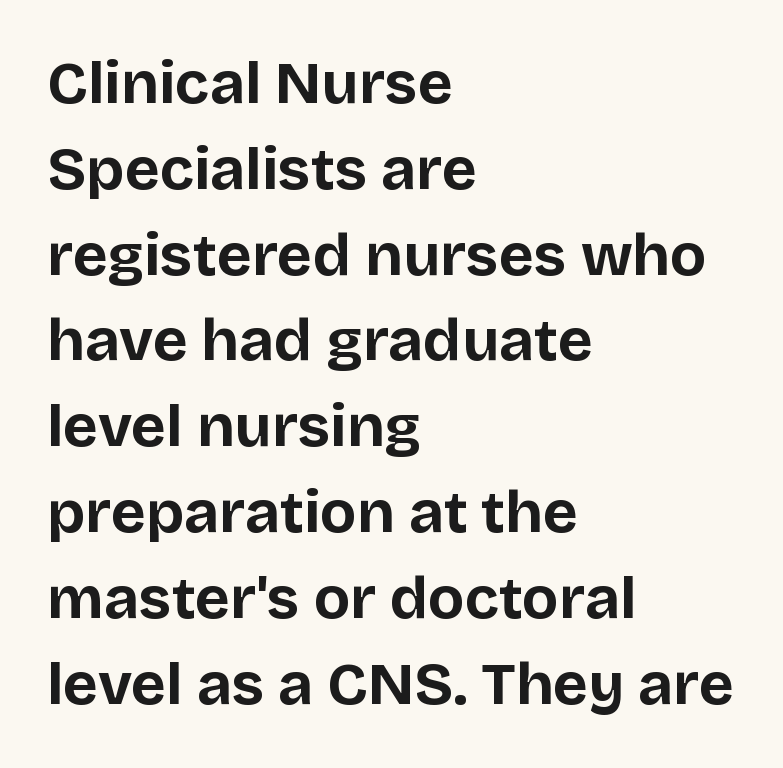
Is the letter spacing exaggerated? No — it looks like the ordinary default. Does the type have serifs? No, each stem ends abruptly. Descenders are the only things crossing below the line. The passage shown is typed in a proportional face where columns would drift. Posture: straight, roman, zero tilt. Stroke thickness is high; the sample reads as a true bold.
